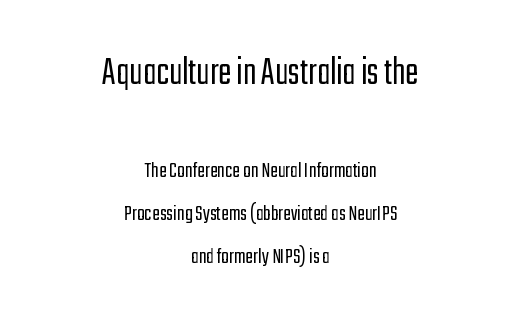
Q: Is the text bold? A: No.
Q: Is the text italic (slanted)? A: No, it is upright.
Q: Is the typeface a serif or a sans-serif typeface? A: Sans-serif.
Q: Is the text underlined? A: No.
Q: How is the paragraph aligned? A: Centered.
Q: Is the spacing between letters normal or unusually wide? A: Normal.
Q: Which block of text is set in a larger size, the first (top) or the second (bottom)? A: The first (top) one.
Q: Width (condensed, normal, or wide)? A: Condensed.
Q: Stroke contrast? A: Low.
Q: x-height? A: Medium.
Q: Monospaced? A: No.
